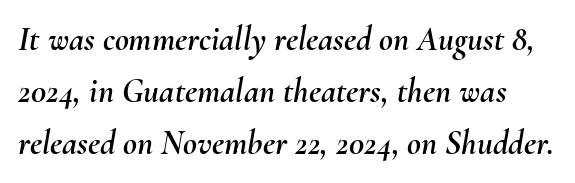
{"italic": "yes", "lean": "right", "slant_degrees": 10, "width": "normal", "stroke_contrast": "medium", "x_height": "small", "monospaced": "no", "underline": "no", "line_spacing": "normal", "line_spacing_ratio": 1.53, "letter_spacing": "normal", "letter_spacing_em": 0.0, "glyph_px": 34}
